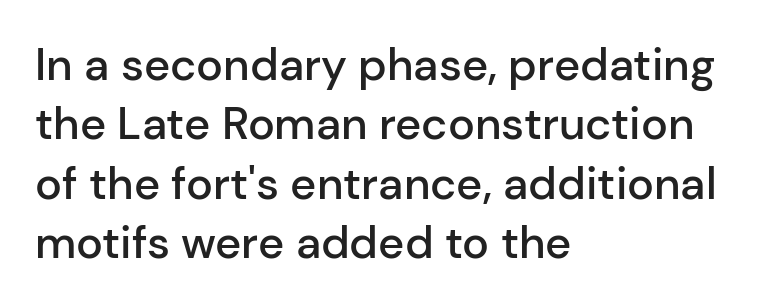
Q: Is the text bold? A: Semi-bold.
Q: Is the text italic (slanted)? A: No, it is upright.
Q: Is the typeface a serif or a sans-serif typeface? A: Sans-serif.
Q: Is the text underlined? A: No.
Q: How is the paragraph aligned? A: Left-aligned.
Q: Is the spacing between letters normal or unusually wide? A: Normal.
Q: Is the spacing between lines tight, normal or loose? A: Normal.
Q: Width (condensed, normal, or wide)? A: Normal.
Q: Stroke contrast? A: Low.
Q: x-height? A: Medium.
Q: Monospaced? A: No.
